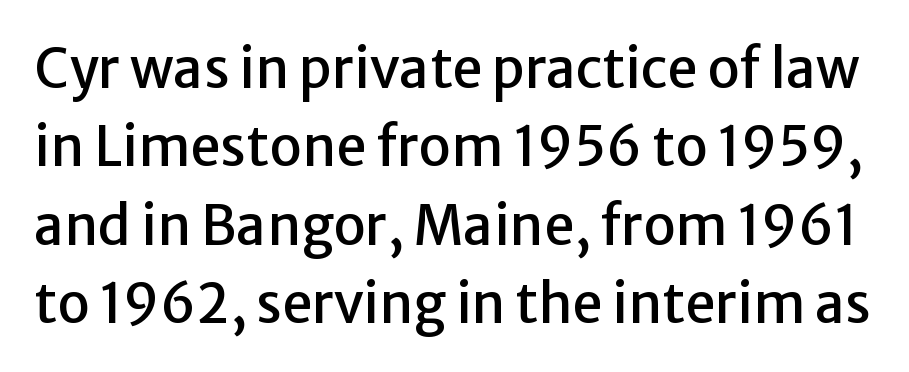
{"serif": "no", "italic": "no", "width": "normal", "stroke_contrast": "low", "x_height": "medium", "monospaced": "no", "underline": "no", "line_spacing": "normal", "line_spacing_ratio": 1.45, "letter_spacing": "normal", "letter_spacing_em": 0.0, "glyph_px": 54}
